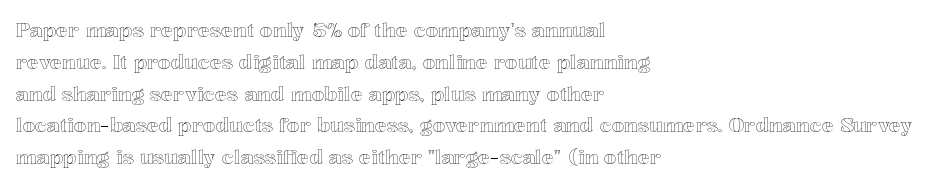
The image shows 20 px text type, upright; set left-aligned, normal line spacing (1.59x), normal letter spacing, not underlined.
